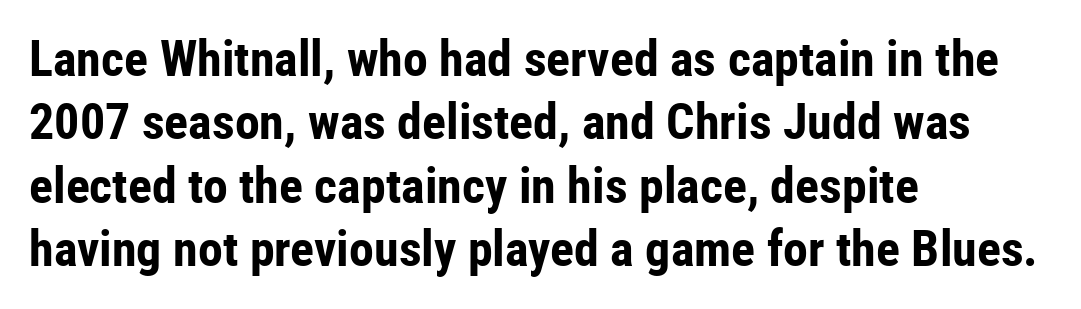
The image shows 50 px bold, condensed sans-serif type, upright; set left-aligned, normal line spacing (1.27x), normal letter spacing, not underlined; low stroke contrast and a medium x-height.
